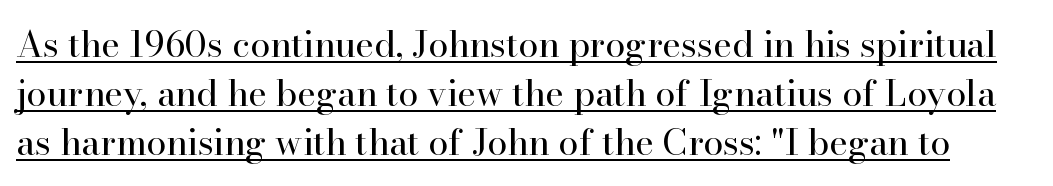
Q: Is the text bold? A: No.
Q: Is the text italic (slanted)? A: No, it is upright.
Q: Is the typeface a serif or a sans-serif typeface? A: Serif.
Q: Is the text underlined? A: Yes.
Q: Is the spacing between letters normal or unusually wide? A: Normal.
Q: Is the spacing between lines tight, normal or loose? A: Normal.
Q: Width (condensed, normal, or wide)? A: Normal.
Q: Stroke contrast? A: High.
Q: x-height? A: Small.
Q: Monospaced? A: No.
